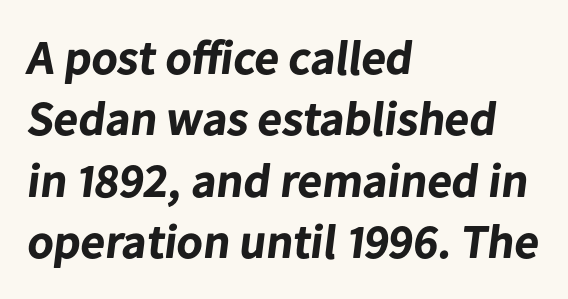
Layout note: lines flush left. These lines are rendered in a variable-pitch font. Honestly, there is no underline to notice here at all. In terms of leading, this rendering sits right in the middle.
